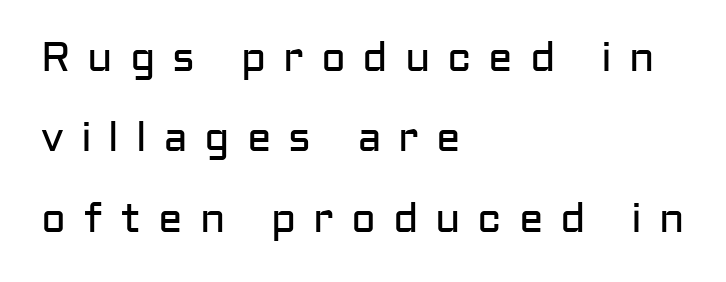
The image shows 41 px regular-weight sans-serif type, upright; set left-aligned, loose line spacing (1.96x), unusually wide letter spacing (+0.41 em), not underlined; low stroke contrast and a medium x-height.
